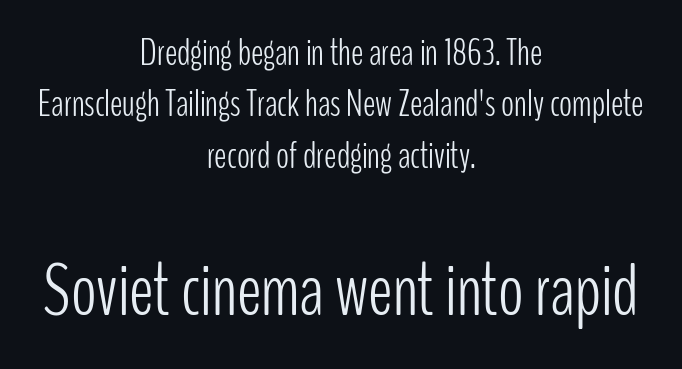
The image shows 75 px light, condensed sans-serif type, upright; set centered, normal line spacing (1.35x), normal letter spacing, not underlined; the second (bottom) block is 1.97x larger; low stroke contrast and a medium x-height.
